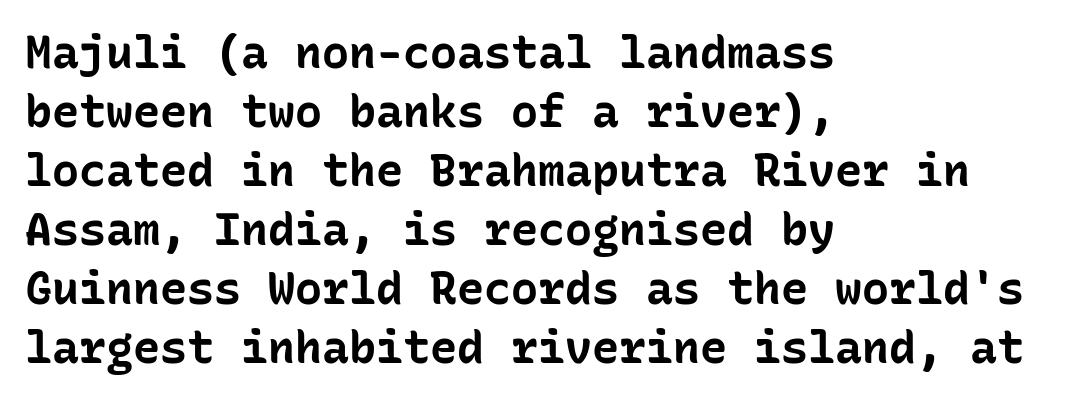
Q: Is the text bold? A: Yes.
Q: Is the text italic (slanted)? A: No, it is upright.
Q: Is the typeface a serif or a sans-serif typeface? A: Sans-serif.
Q: Is the text underlined? A: No.
Q: How is the paragraph aligned? A: Left-aligned.
Q: Is the spacing between letters normal or unusually wide? A: Normal.
Q: Is the spacing between lines tight, normal or loose? A: Normal.
Q: Width (condensed, normal, or wide)? A: Normal.
Q: Stroke contrast? A: Low.
Q: x-height? A: Medium.
Q: Monospaced? A: Yes.
